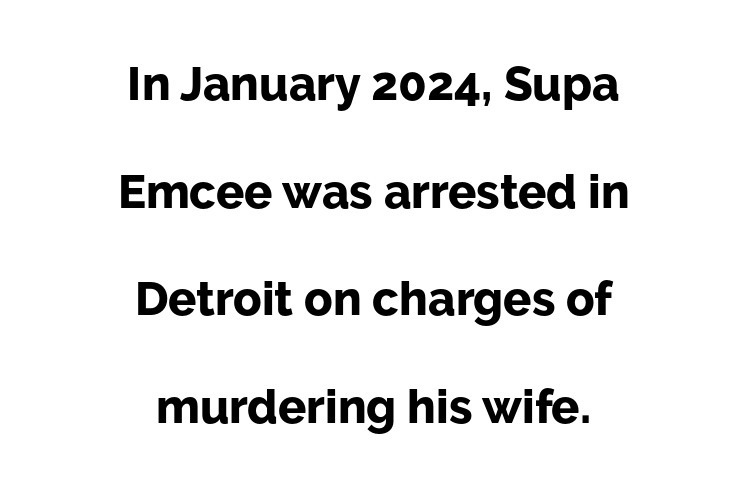
{"serif": "no", "italic": "no", "bold": "yes", "weight": "bold", "width": "normal", "stroke_contrast": "low", "x_height": "medium", "monospaced": "no", "underline": "no", "align": "center", "line_spacing": "loose", "line_spacing_ratio": 2.29, "letter_spacing": "normal", "letter_spacing_em": 0.0, "glyph_px": 47}
